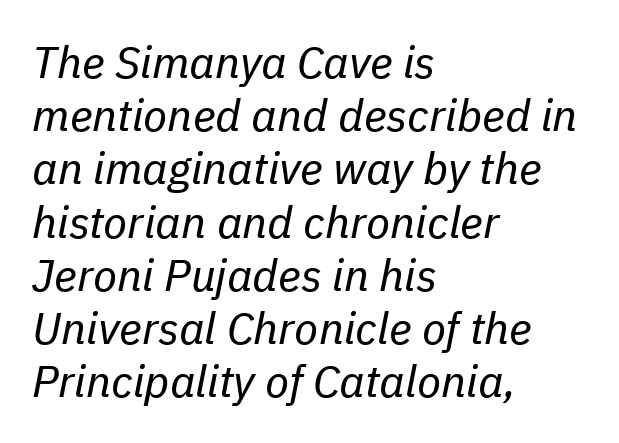
Here the designer chose a conventional face with non-uniform glyph widths. The passage shown is not underscored anywhere. Rendered with sloped, italic letterforms. The weight would be labelled regular, book, light, or lighter still. The lines are quadded left.
